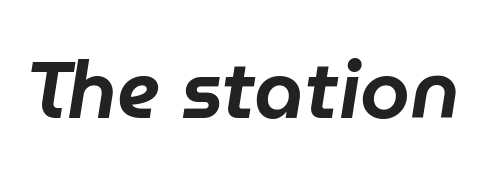
{"italic": "yes", "lean": "right", "slant_degrees": 9, "width": "normal", "stroke_contrast": "low", "x_height": "medium", "monospaced": "no", "underline": "no", "letter_spacing": "normal", "letter_spacing_em": 0.0, "glyph_px": 80}
